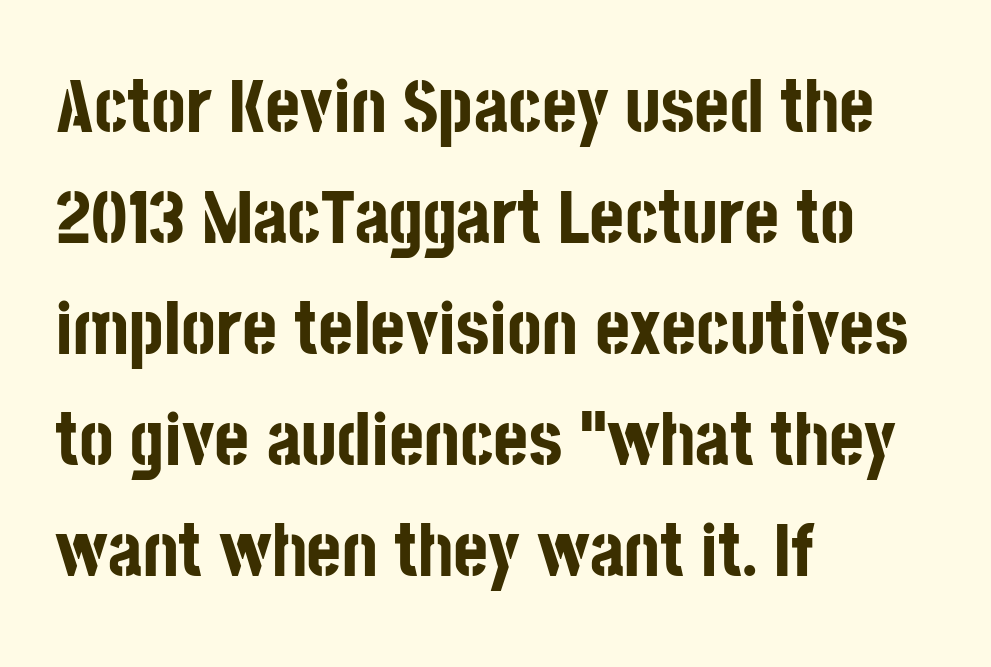
The image shows 75 px bold, condensed sans-serif type, upright; set left-aligned, normal line spacing (1.48x), normal letter spacing, not underlined; low stroke contrast and a large x-height.
